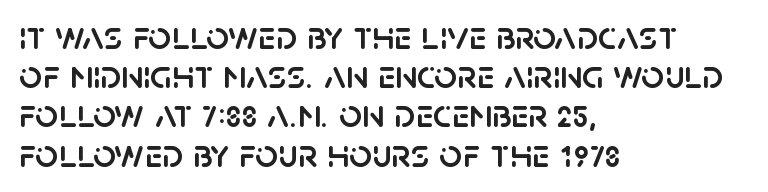
{"serif": "no", "italic": "no", "width": "normal", "stroke_contrast": "low", "x_height": "large", "monospaced": "no", "underline": "no", "align": "left", "line_spacing": "tight", "line_spacing_ratio": 0.98, "letter_spacing": "normal", "letter_spacing_em": 0.0, "glyph_px": 40}
